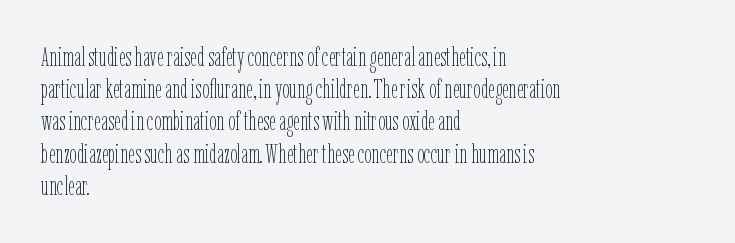
{"italic": "no", "bold": "no", "underline": "no", "align": "left", "line_spacing_ratio": 1.24, "letter_spacing": "normal", "letter_spacing_em": 0.0, "glyph_px": 26}
